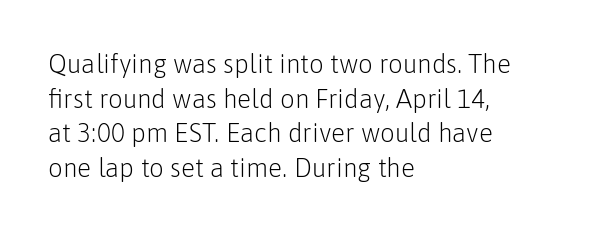
Q: Is the text bold? A: No.
Q: Is the text italic (slanted)? A: No, it is upright.
Q: Is the text underlined? A: No.
Q: How is the paragraph aligned? A: Left-aligned.
Q: Is the spacing between letters normal or unusually wide? A: Normal.
Q: Is the spacing between lines tight, normal or loose? A: Normal.
